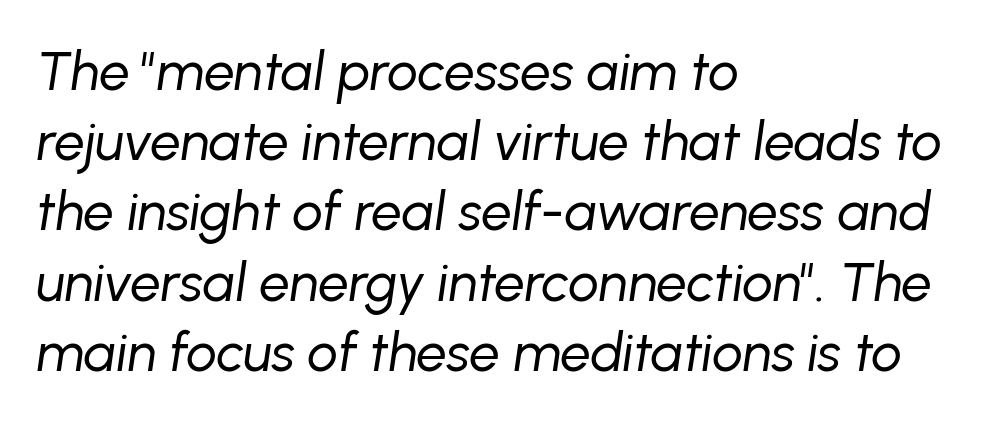
Q: Is the text bold? A: No.
Q: Is the text italic (slanted)? A: Yes, it leans right by about 8 degrees.
Q: Is the text underlined? A: No.
Q: How is the paragraph aligned? A: Left-aligned.
Q: Is the spacing between letters normal or unusually wide? A: Normal.
Q: Is the spacing between lines tight, normal or loose? A: Normal.
Q: Width (condensed, normal, or wide)? A: Normal.
Q: Stroke contrast? A: Low.
Q: x-height? A: Medium.
Q: Monospaced? A: No.
